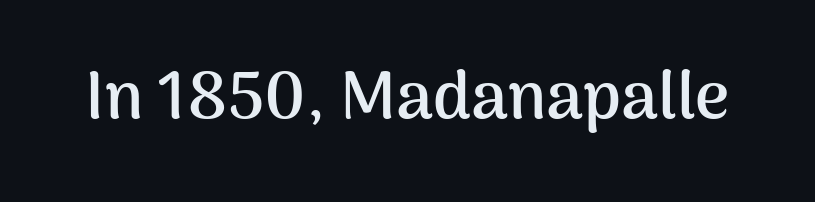
Q: Is the text bold? A: Yes.
Q: Is the text italic (slanted)? A: No, it is upright.
Q: Is the typeface a serif or a sans-serif typeface? A: Sans-serif.
Q: Is the text underlined? A: No.
Q: Is the spacing between letters normal or unusually wide? A: Normal.
Q: Width (condensed, normal, or wide)? A: Normal.
Q: Stroke contrast? A: Medium.
Q: x-height? A: Medium.
Q: Monospaced? A: No.
